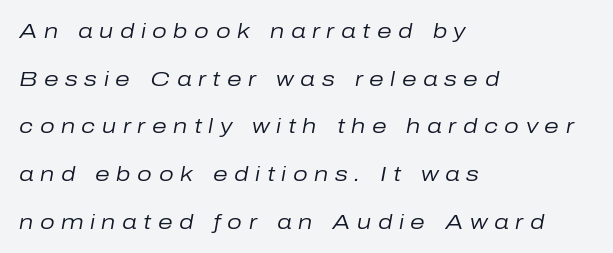
The image shows 21 px text type, italic (leaning right); set left-aligned, loose line spacing (2.27x), unusually wide letter spacing (+0.31 em), not underlined.
